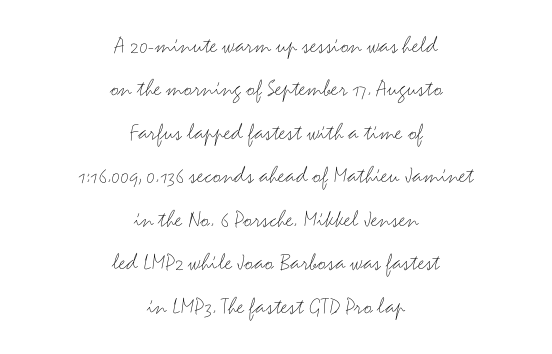
{"bold": "no", "underline": "no", "align": "center", "line_spacing_ratio": 1.74, "letter_spacing": "normal", "letter_spacing_em": 0.0, "glyph_px": 25}
